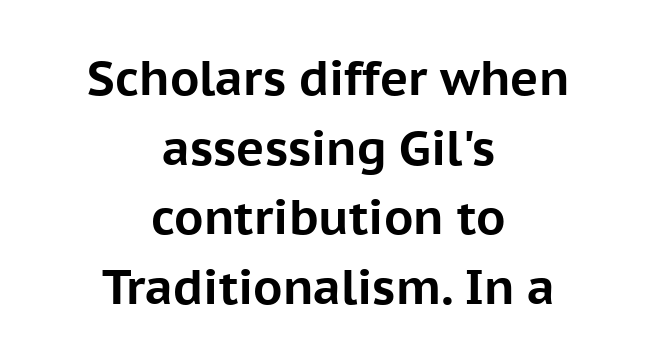
The image shows 48 px bold sans-serif type, upright; set centered, normal line spacing (1.45x), normal letter spacing, not underlined; low stroke contrast and a medium x-height.
